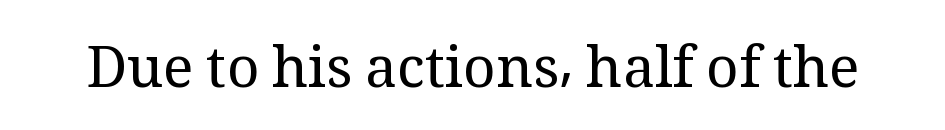
{"serif": "yes", "italic": "no", "bold": "no", "weight": "regular", "width": "normal", "stroke_contrast": "medium", "x_height": "medium", "monospaced": "no", "underline": "no", "letter_spacing": "normal", "letter_spacing_em": 0.0, "glyph_px": 57}
